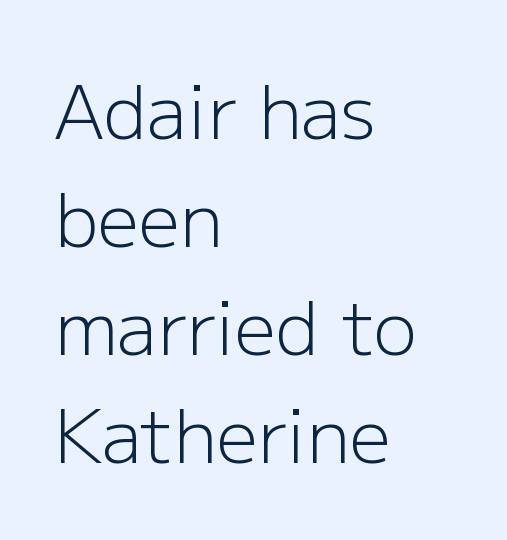
Q: Is the text bold? A: No.
Q: Is the text italic (slanted)? A: No, it is upright.
Q: Is the typeface a serif or a sans-serif typeface? A: Sans-serif.
Q: Is the text underlined? A: No.
Q: How is the paragraph aligned? A: Left-aligned.
Q: Is the spacing between letters normal or unusually wide? A: Normal.
Q: Is the spacing between lines tight, normal or loose? A: Normal.
Q: Width (condensed, normal, or wide)? A: Normal.
Q: Stroke contrast? A: Low.
Q: x-height? A: Medium.
Q: Monospaced? A: No.
